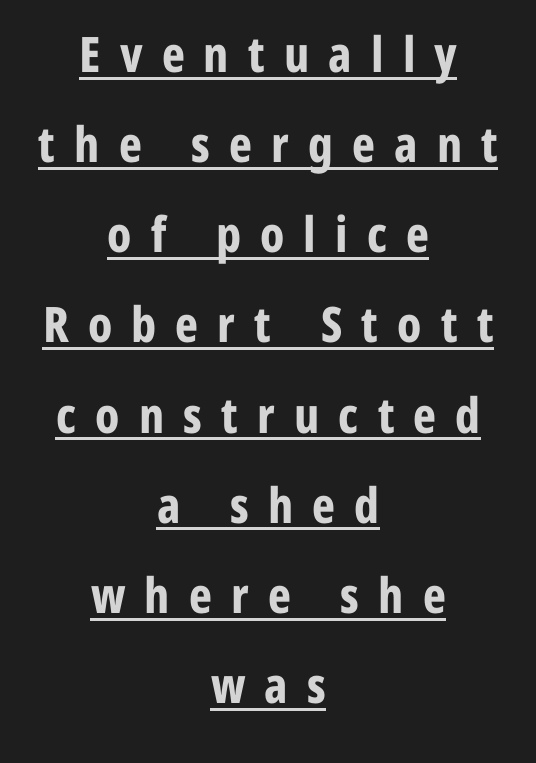
{"serif": "no", "italic": "no", "bold": "yes", "weight": "bold", "width": "condensed", "stroke_contrast": "low", "x_height": "medium", "monospaced": "no", "underline": "yes", "align": "center", "line_spacing_ratio": 1.84, "letter_spacing": "wide", "letter_spacing_em": 0.39, "glyph_px": 49}
